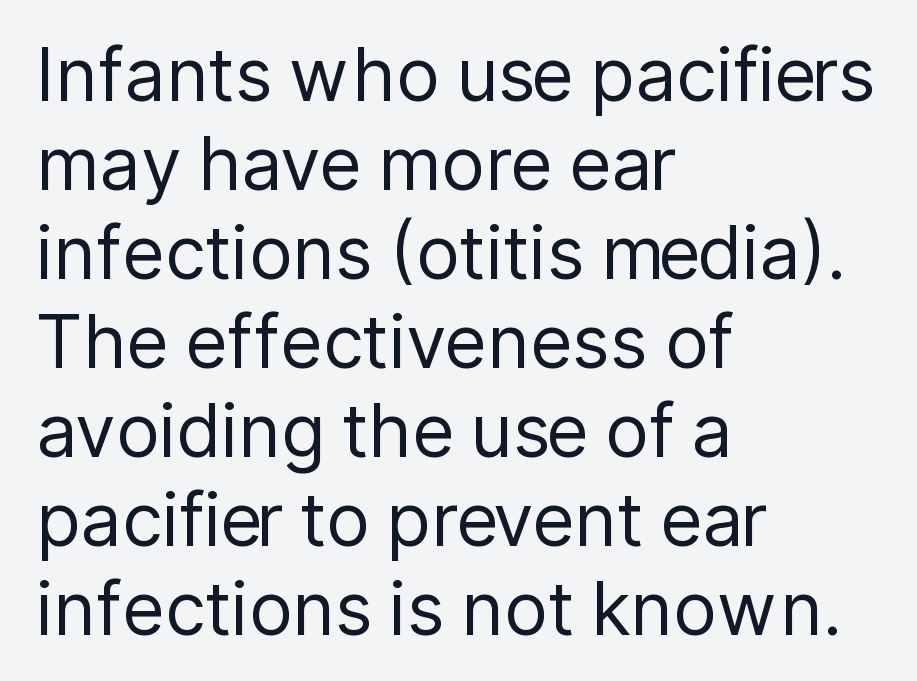
The image shows 73 px regular-weight sans-serif type, upright; set left-aligned, line spacing 1.22x, normal letter spacing, not underlined; low stroke contrast and a medium x-height.
